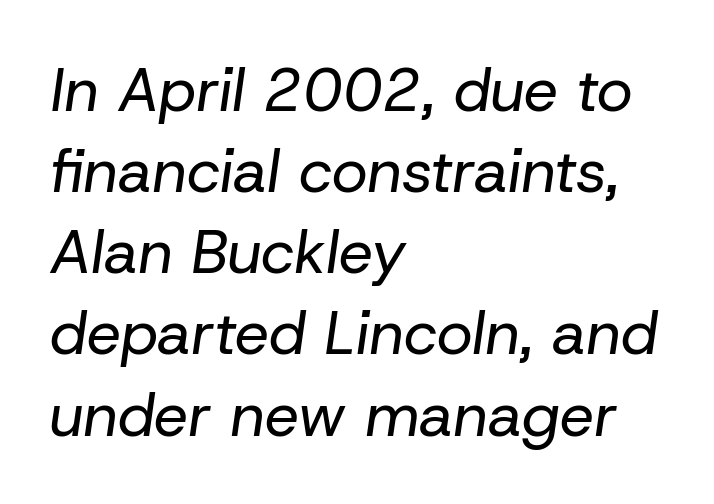
Proportional: the letters do not fall into vertical columns. These lines sit exactly where default settings would place them. The compositor pushed each line to the left boundary. Between one letter and the next there's only the usual sliver of space. Plain, unruled lines of type. Italic: yes, the glyphs are oblique.
